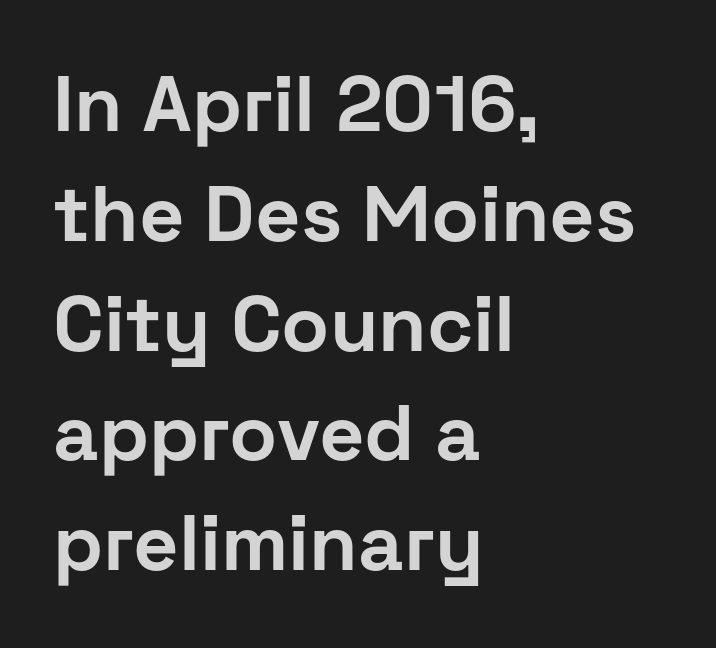
Here the glyphs are tracked normally, forming tight word shapes. The rendering uses natural spacing where letterforms have individual widths. The rendering shows plain stroke endings on the letterforms — a sans-serif design. Each glyph is drawn with heavy, bold strokes. The area under the type is left untouched.
